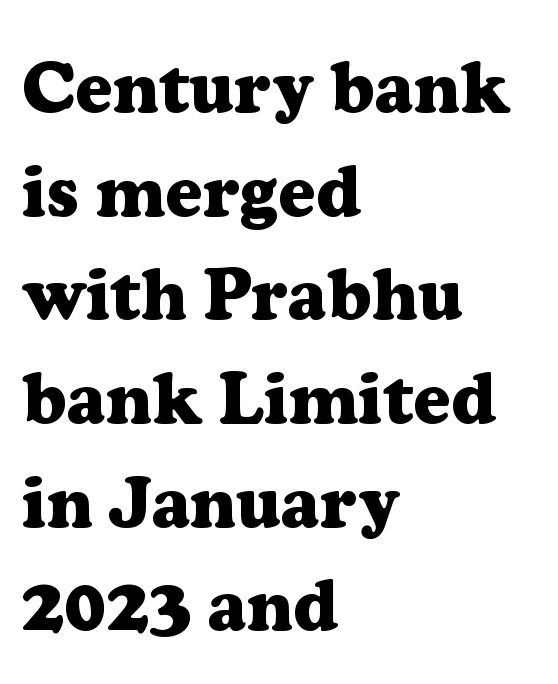
Q: Is the text bold? A: Yes.
Q: Is the text italic (slanted)? A: No, it is upright.
Q: Is the typeface a serif or a sans-serif typeface? A: Serif.
Q: Is the text underlined? A: No.
Q: How is the paragraph aligned? A: Left-aligned.
Q: Is the spacing between letters normal or unusually wide? A: Normal.
Q: Is the spacing between lines tight, normal or loose? A: Normal.
Q: Width (condensed, normal, or wide)? A: Normal.
Q: Stroke contrast? A: Low.
Q: x-height? A: Medium.
Q: Monospaced? A: No.
